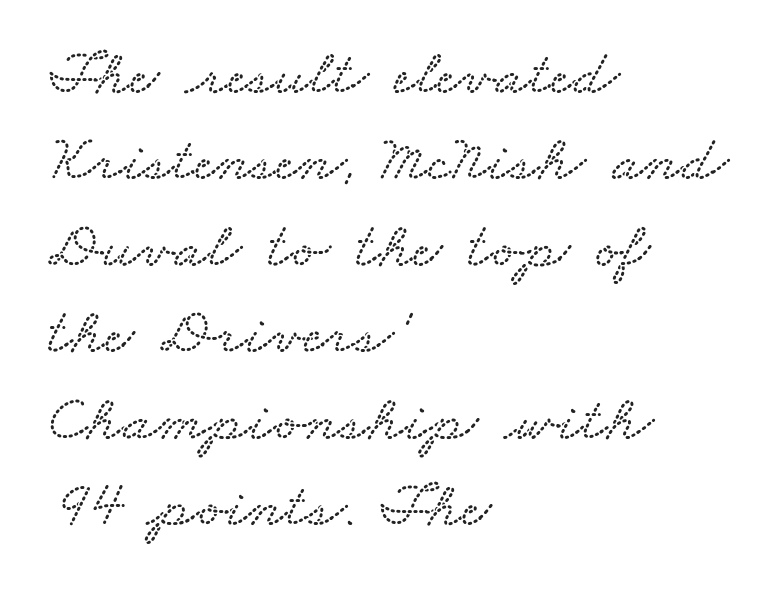
How are the letters spaced? Ordinarily, with no added tracking. The letters advance in unequal steps, a hallmark of proportional type. The passage shown is not underscored anywhere. In CSS terms this would be text-align: left. Successive baselines arrive at the customary interval.
